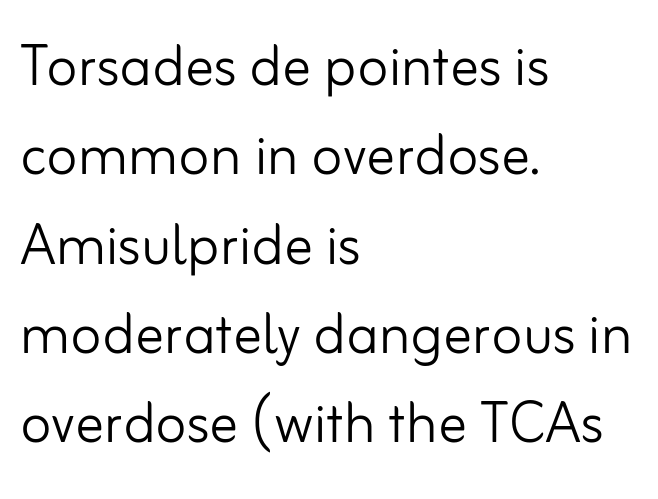
Beneath every word, the page is bare. Which margin do the lines hug? The left one — the right edge is uneven. The letters advance in unequal steps, a hallmark of proportional type. The cut favours lightness, reaching ordinary text weight at its darkest.
